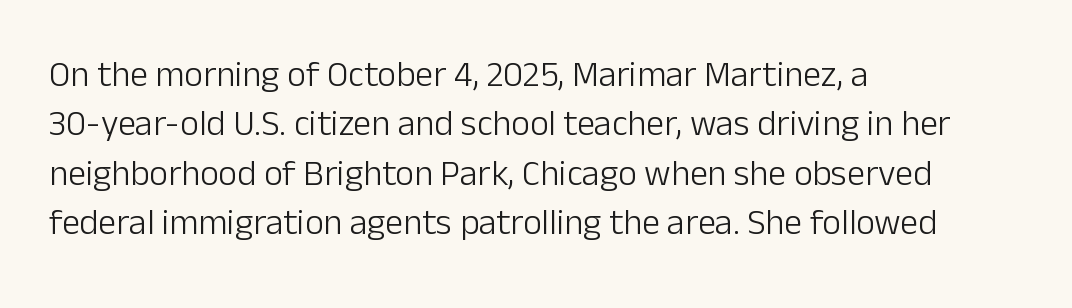
The image shows 36 px light sans-serif type, upright; set left-aligned, normal line spacing (1.37x), normal letter spacing, not underlined; low stroke contrast and a medium x-height.
